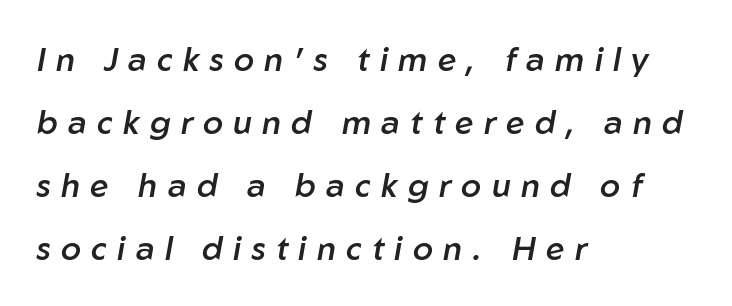
{"italic": "yes", "lean": "right", "slant_degrees": 10, "bold": "semi", "weight": "semibold", "width": "normal", "stroke_contrast": "low", "x_height": "medium", "monospaced": "no", "underline": "no", "align": "left", "line_spacing": "loose", "line_spacing_ratio": 1.91, "letter_spacing": "wide", "letter_spacing_em": 0.31, "glyph_px": 33}
